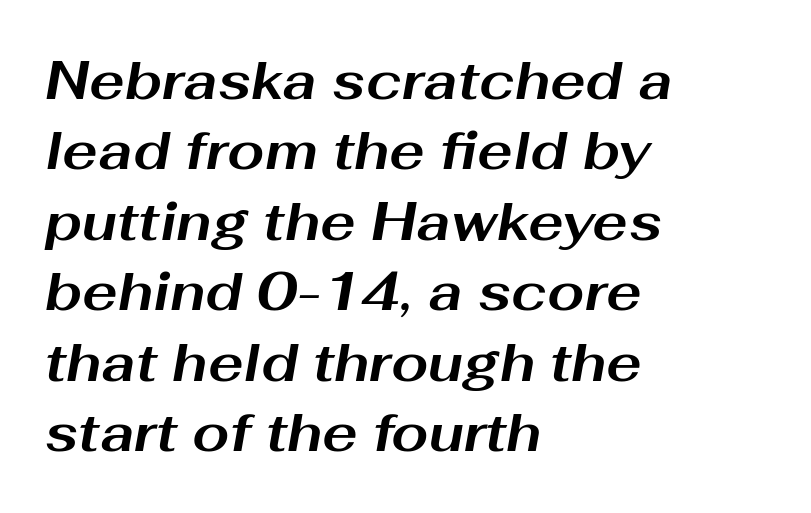
Q: Is the text bold? A: Yes.
Q: Is the text italic (slanted)? A: Yes, it leans right by about 10 degrees.
Q: Is the text underlined? A: No.
Q: How is the paragraph aligned? A: Left-aligned.
Q: Is the spacing between letters normal or unusually wide? A: Normal.
Q: Is the spacing between lines tight, normal or loose? A: Normal.
Q: Width (condensed, normal, or wide)? A: Wide.
Q: Stroke contrast? A: Medium.
Q: x-height? A: Medium.
Q: Monospaced? A: No.
